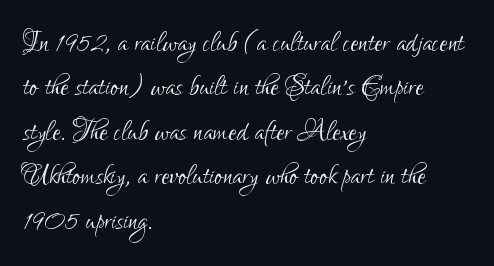
Q: Is the text bold? A: No.
Q: Is the text italic (slanted)? A: Yes.
Q: Is the typeface a serif or a sans-serif typeface? A: Sans-serif.
Q: Is the text underlined? A: No.
Q: How is the paragraph aligned? A: Left-aligned.
Q: Is the spacing between letters normal or unusually wide? A: Normal.
Q: Width (condensed, normal, or wide)? A: Condensed.
Q: Stroke contrast? A: Low.
Q: x-height? A: Small.
Q: Monospaced? A: No.
